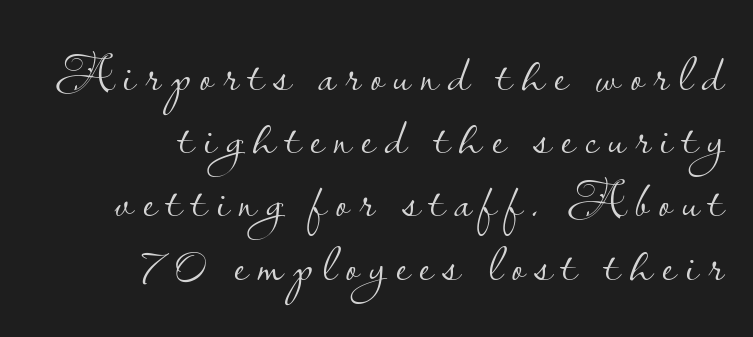
The image shows 54 px light sans-serif type; set right-aligned, line spacing 1.17x, not underlined; low stroke contrast and a small x-height.
